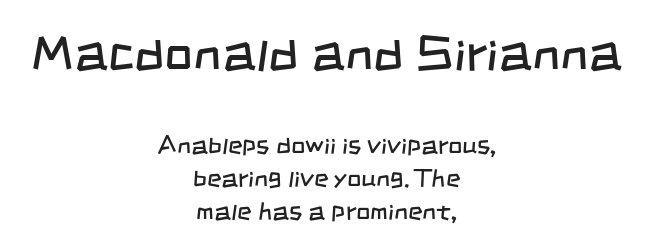
Q: Is the text bold? A: No.
Q: Is the typeface a serif or a sans-serif typeface? A: Sans-serif.
Q: Is the text underlined? A: No.
Q: How is the paragraph aligned? A: Centered.
Q: Is the spacing between letters normal or unusually wide? A: Normal.
Q: Is the spacing between lines tight, normal or loose? A: Normal.
Q: Which block of text is set in a larger size, the first (top) or the second (bottom)? A: The first (top) one.
Q: Width (condensed, normal, or wide)? A: Condensed.
Q: Stroke contrast? A: Low.
Q: x-height? A: Large.
Q: Monospaced? A: No.
